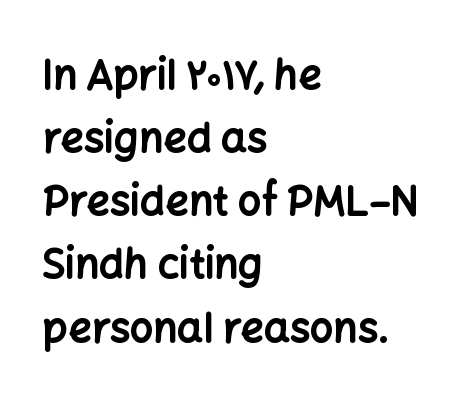
The zone under the glyphs is completely vacant. Baseline-to-baseline distance is the conventional proportion of letter height. The face used here is a sans, in the tradition of grotesques and geometrics. Compared with an ordinary text face, these strokes are far heavier — a full bold. The face used here is proportionally spaced, like ordinary book or web type.
